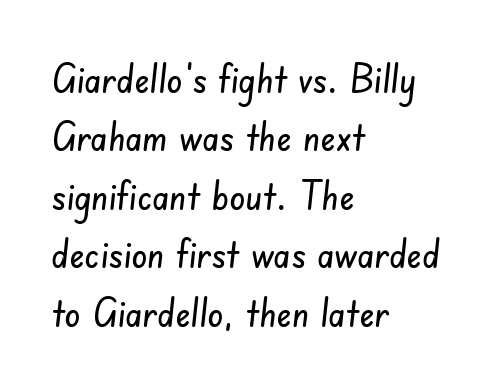
The face used here is rendered with its standard letterfit. Leading matches the norm, producing a regular column. Typeset ragged right — the left edge is the straight one. Stroke terminals: plain, sans-serif. A typesetter would call this proportional, since set widths differ per character.
